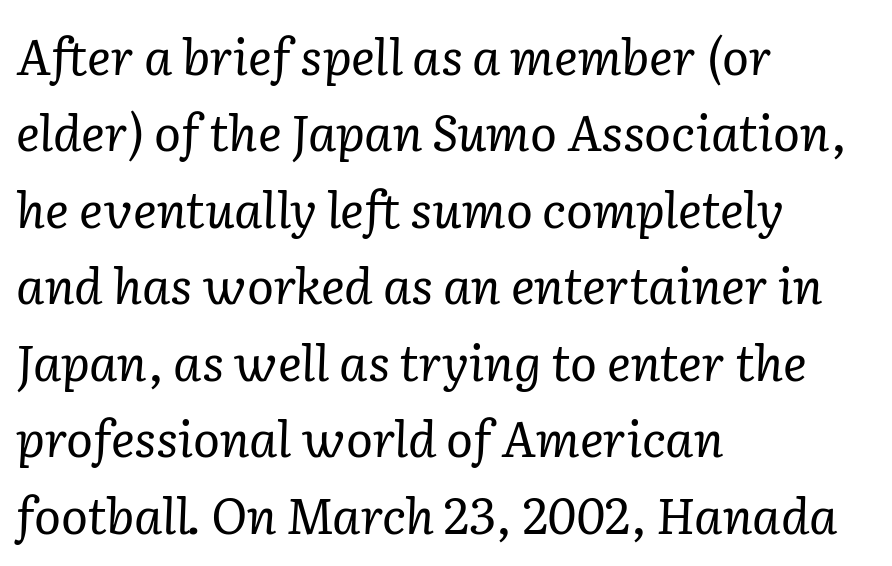
A typesetter would call this proportional, since set widths differ per character. Tall strokes in this sample are angled rather than plumb. Each stroke keeps to a modest, everyday thickness or less. Each word holds together tightly as a unit, with standard inter-letter gaps.
